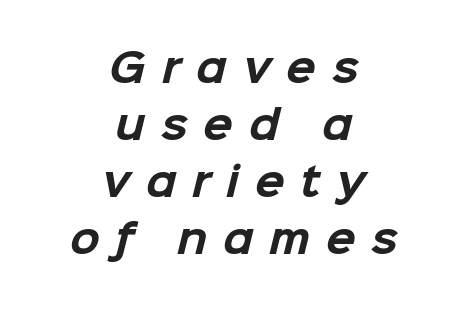
Q: Is the text bold? A: Yes.
Q: Is the typeface a serif or a sans-serif typeface? A: Sans-serif.
Q: Is the text underlined? A: No.
Q: How is the paragraph aligned? A: Centered.
Q: Is the spacing between letters normal or unusually wide? A: Unusually wide.
Q: Is the spacing between lines tight, normal or loose? A: Normal.
Q: Width (condensed, normal, or wide)? A: Normal.
Q: Stroke contrast? A: Low.
Q: x-height? A: Medium.
Q: Monospaced? A: No.
